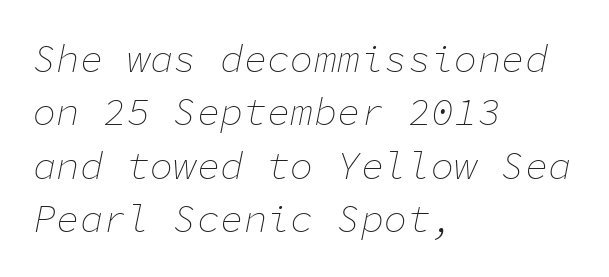
The image shows 39 px thin type, italic (leaning right), monospaced; set left-aligned, normal line spacing (1.37x), normal letter spacing, not underlined; low stroke contrast and a medium x-height.
